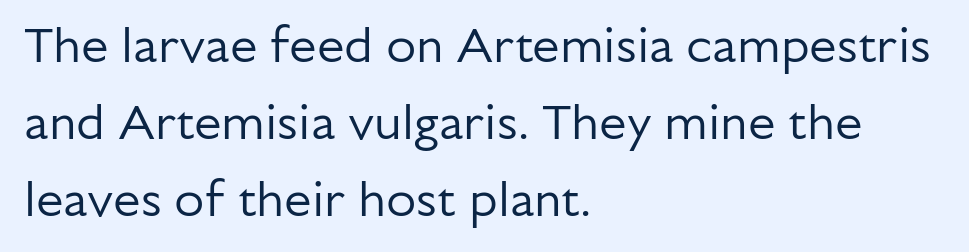
The image shows 49 px regular-weight sans-serif type, upright; set left-aligned, normal line spacing (1.57x), normal letter spacing, not underlined; low stroke contrast and a medium x-height.
